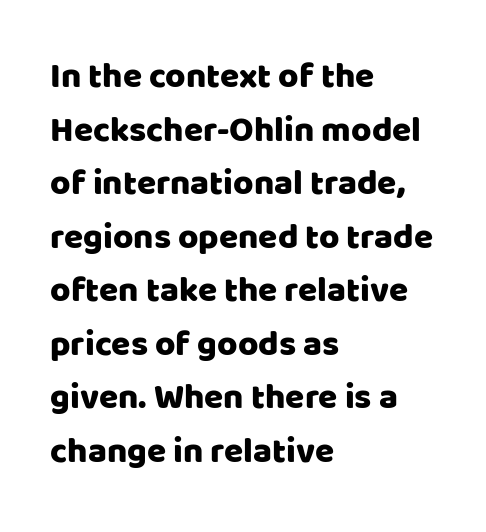
{"serif": "no", "italic": "no", "width": "normal", "stroke_contrast": "low", "x_height": "large", "monospaced": "no", "underline": "no", "align": "left", "line_spacing": "normal", "line_spacing_ratio": 1.53, "letter_spacing": "normal", "letter_spacing_em": 0.0, "glyph_px": 35}
